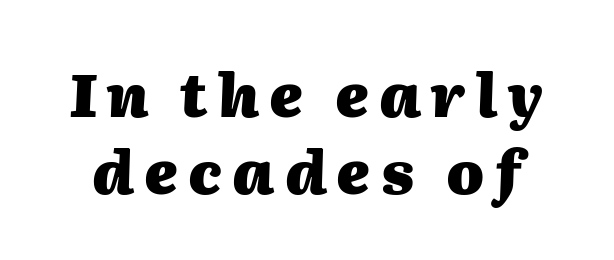
Quick note: interline space is typical. You could not count columns in this text — the font is proportionally spaced. It's the slanting kind of type. Does the weight exceed regular? Yes, all the way to bold. The gap between lines stays unmarked.
